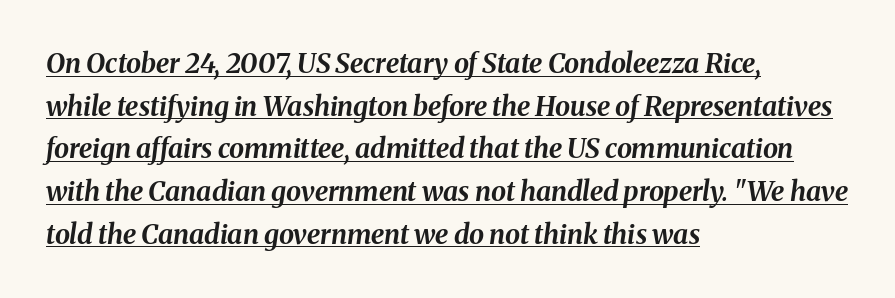
{"italic": "yes", "lean": "right", "slant_degrees": 8, "bold": "yes", "underline": "yes", "align": "left", "line_spacing": "normal", "line_spacing_ratio": 1.58, "letter_spacing": "normal", "letter_spacing_em": 0.0, "glyph_px": 27}
